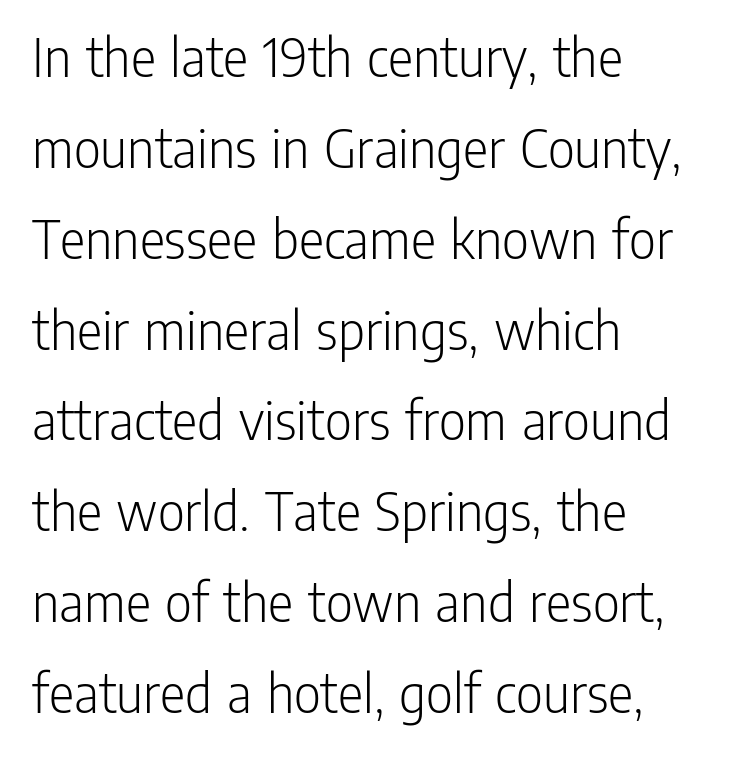
The image shows 59 px light, condensed sans-serif type, upright; set left-aligned, normal line spacing (1.54x), normal letter spacing, not underlined; low stroke contrast and a medium x-height.
